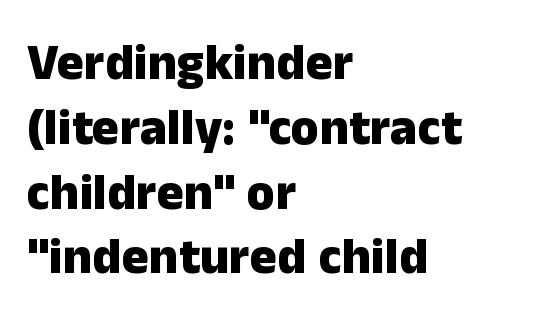
{"serif": "no", "italic": "no", "bold": "yes", "weight": "heavy", "width": "normal", "stroke_contrast": "low", "x_height": "medium", "monospaced": "no", "underline": "no", "align": "left", "line_spacing": "normal", "line_spacing_ratio": 1.27, "letter_spacing": "normal", "letter_spacing_em": 0.0, "glyph_px": 51}
